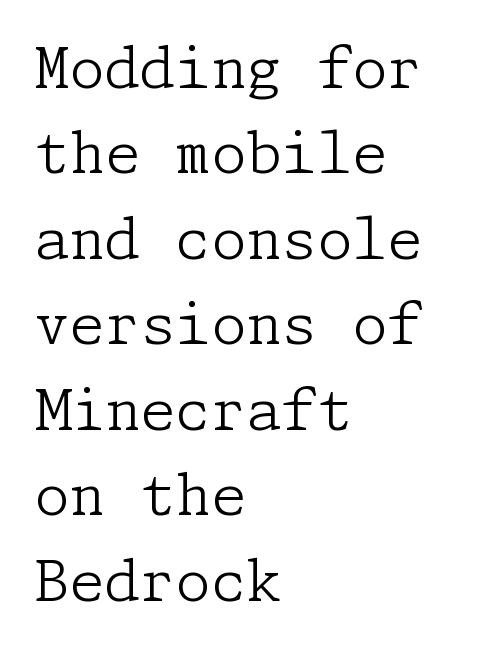
The image shows 57 px light serif type, upright; set left-aligned, normal line spacing (1.5x), normal letter spacing, not underlined; low stroke contrast and a medium x-height.
